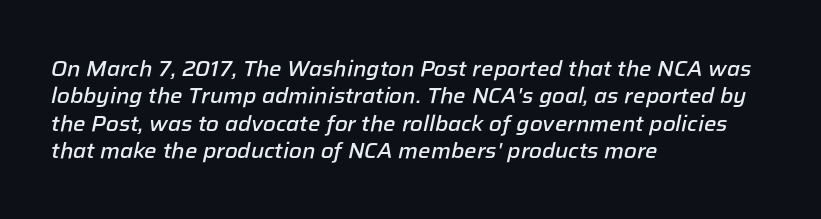
Q: Is the text bold? A: Semi-bold.
Q: Is the text italic (slanted)? A: Yes, it leans right by about 12 degrees.
Q: Is the text underlined? A: No.
Q: How is the paragraph aligned? A: Left-aligned.
Q: Is the spacing between letters normal or unusually wide? A: Normal.
